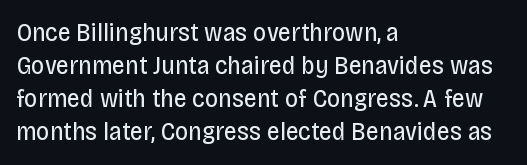
When letters stand straight like this, we call the style roman or upright. These lines sit exactly where default settings would place them. Students, note that the glyphs here touch the page at normal intervals. The passage shown is not bold in any degree. In CSS terms this would be text-align: left. Underlining? Definitely not there.
